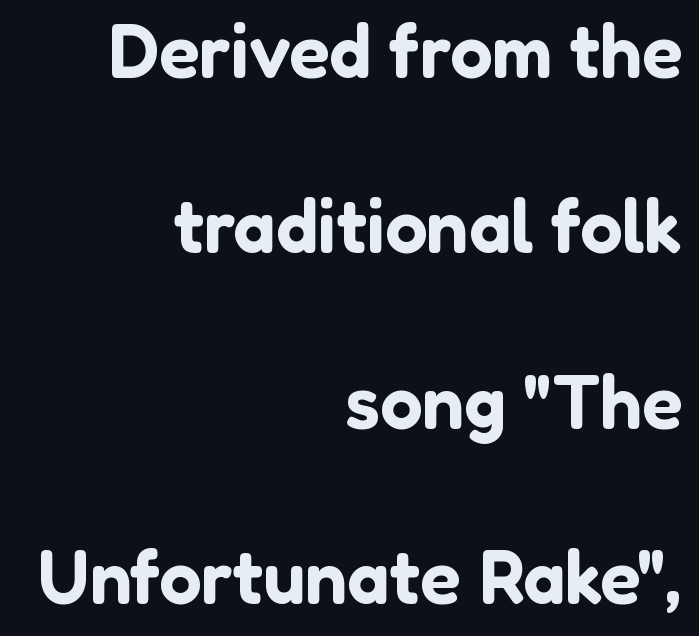
Horizontal alignment here is rightward, an uncommon choice for prose. Each new line begins a long way beneath the previous one. Unmarked baselines from the first word to the last. This is sans-serif lettering, the kind often seen on screens and signage. Observe the ordinary spacing: letters are neighbours, not strangers.
